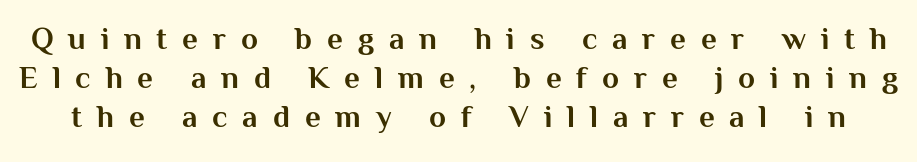
Q: Is the text bold? A: Yes.
Q: Is the text italic (slanted)? A: No, it is upright.
Q: Is the typeface a serif or a sans-serif typeface? A: Sans-serif.
Q: Is the text underlined? A: No.
Q: Is the spacing between letters normal or unusually wide? A: Unusually wide.
Q: Is the spacing between lines tight, normal or loose? A: Normal.
Q: Width (condensed, normal, or wide)? A: Normal.
Q: Stroke contrast? A: Medium.
Q: x-height? A: Medium.
Q: Monospaced? A: No.
